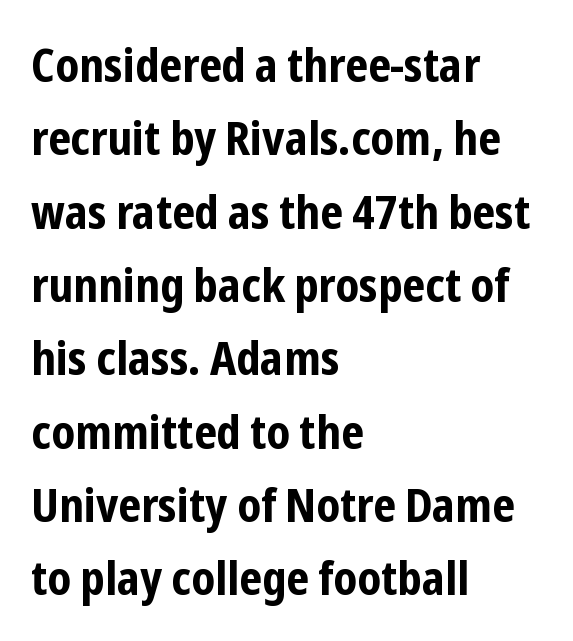
{"serif": "no", "italic": "no", "bold": "yes", "weight": "bold", "width": "condensed", "stroke_contrast": "low", "x_height": "medium", "monospaced": "no", "underline": "no", "align": "left", "line_spacing": "normal", "line_spacing_ratio": 1.56, "letter_spacing": "normal", "letter_spacing_em": 0.0, "glyph_px": 47}
